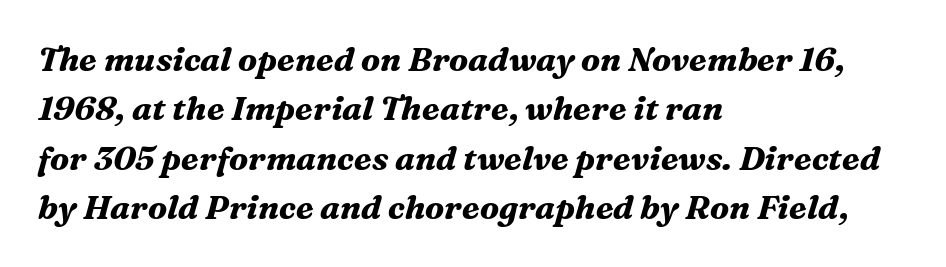
{"serif": "yes", "italic": "yes", "lean": "right", "slant_degrees": 16, "bold": "yes", "weight": "bold", "width": "normal", "stroke_contrast": "medium", "x_height": "medium", "monospaced": "no", "underline": "no", "align": "left", "line_spacing": "normal", "line_spacing_ratio": 1.5, "letter_spacing": "normal", "letter_spacing_em": 0.0, "glyph_px": 33}
